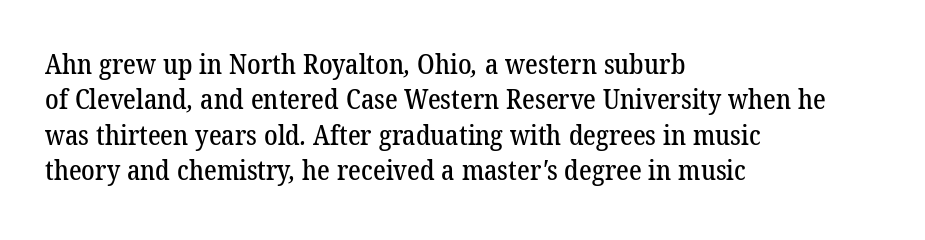
Q: Is the text underlined? A: No.
Q: How is the paragraph aligned? A: Left-aligned.
Q: Is the spacing between letters normal or unusually wide? A: Normal.
Q: Is the spacing between lines tight, normal or loose? A: Normal.
